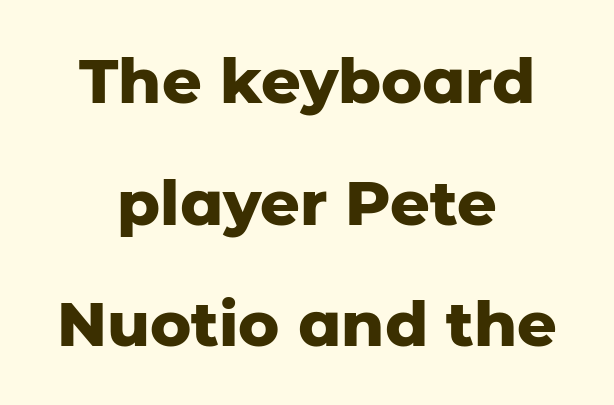
The image shows 62 px heavy sans-serif type, upright; set centered, loose line spacing (1.96x), normal letter spacing, not underlined; low stroke contrast and a medium x-height.
